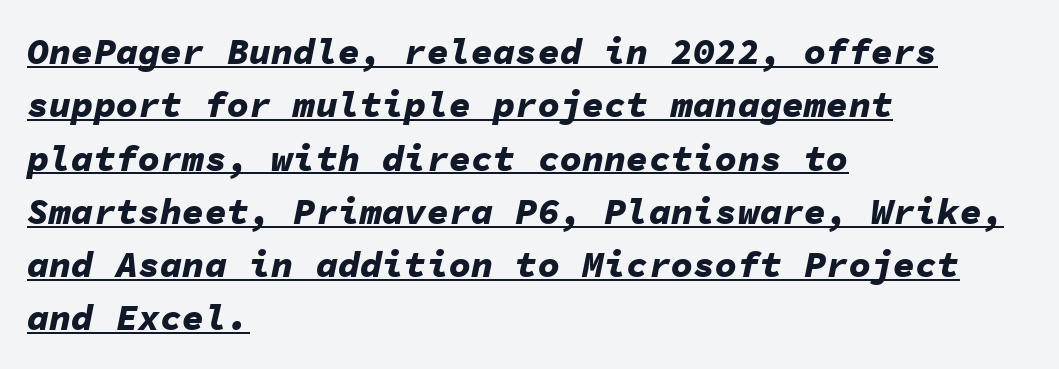
A continuous stroke trails under the words, as in a hyperlink. Bold? Absolutely — the strokes are thick and heavy. Baseline-to-baseline distance is the conventional proportion of letter height. Slant detected: the letters are inclined.
